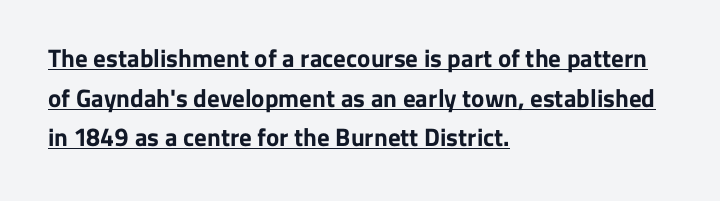
{"italic": "no", "bold": "yes", "underline": "yes", "align": "left", "line_spacing": "normal", "line_spacing_ratio": 1.59, "letter_spacing": "normal", "letter_spacing_em": 0.0, "glyph_px": 25}
